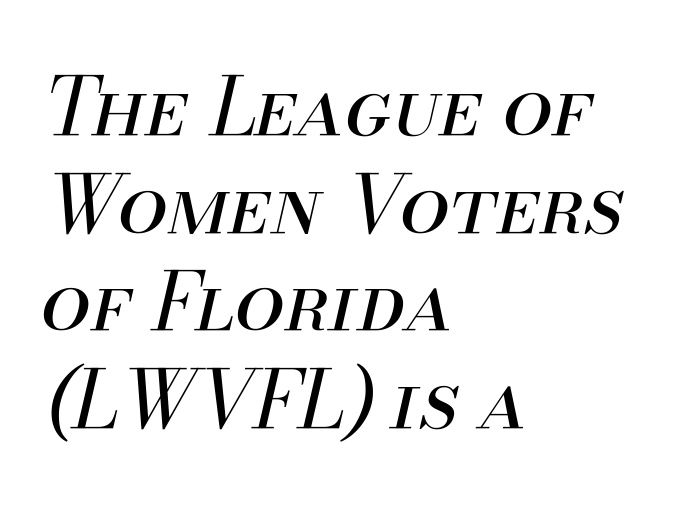
It's the slanting kind of type. The rendering uses natural spacing where letterforms have individual widths. These lines stack with their left ends in a neat column. Weight: in the light-to-regular range.
